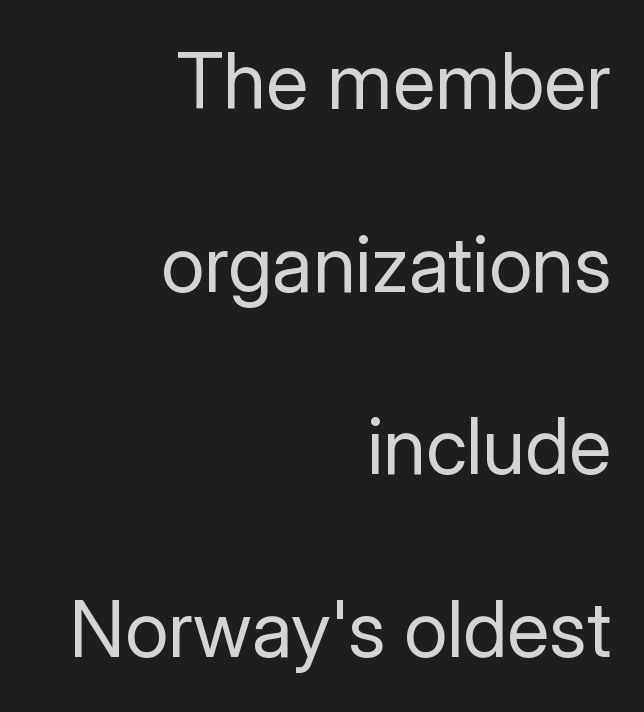
{"serif": "no", "italic": "no", "bold": "no", "weight": "regular", "width": "normal", "stroke_contrast": "low", "x_height": "medium", "monospaced": "no", "underline": "no", "align": "right", "line_spacing": "loose", "line_spacing_ratio": 2.34, "letter_spacing": "normal", "letter_spacing_em": 0.0, "glyph_px": 78}
